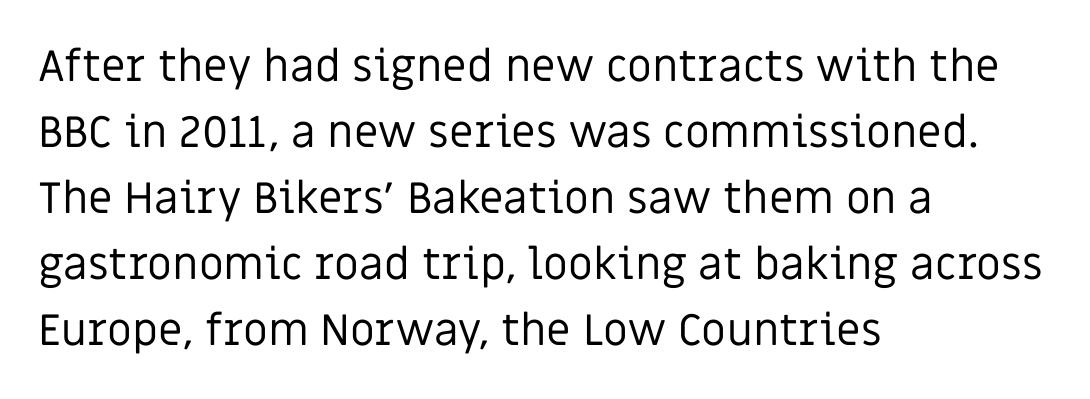
{"serif": "no", "italic": "no", "bold": "no", "weight": "regular", "width": "normal", "stroke_contrast": "low", "x_height": "large", "monospaced": "no", "underline": "no", "align": "left", "line_spacing": "normal", "line_spacing_ratio": 1.5, "letter_spacing": "normal", "letter_spacing_em": 0.0, "glyph_px": 44}
